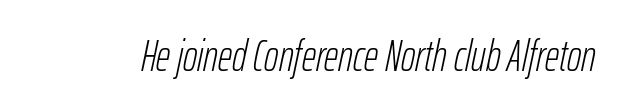
The image shows 44 px light, condensed type, italic (leaning right); set normal letter spacing, not underlined; low stroke contrast and a medium x-height.
